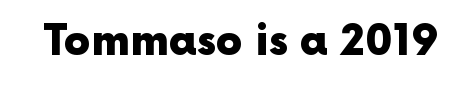
The image shows 42 px heavy sans-serif type, upright; set normal letter spacing, not underlined; a medium x-height.
